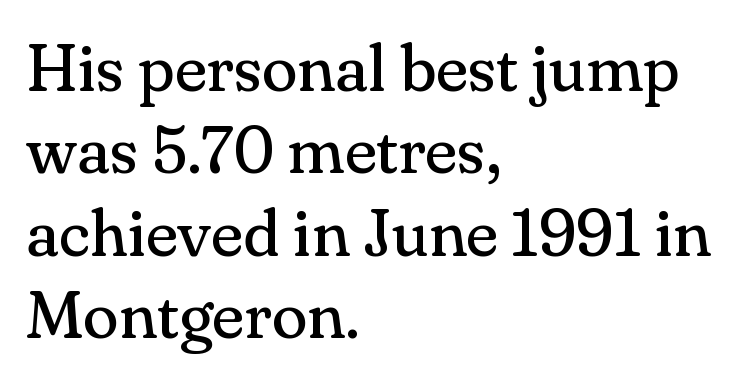
Q: Is the text bold? A: No.
Q: Is the text italic (slanted)? A: No, it is upright.
Q: Is the typeface a serif or a sans-serif typeface? A: Serif.
Q: Is the text underlined? A: No.
Q: How is the paragraph aligned? A: Left-aligned.
Q: Is the spacing between letters normal or unusually wide? A: Normal.
Q: Is the spacing between lines tight, normal or loose? A: Normal.
Q: Width (condensed, normal, or wide)? A: Normal.
Q: Stroke contrast? A: Medium.
Q: x-height? A: Small.
Q: Monospaced? A: No.
